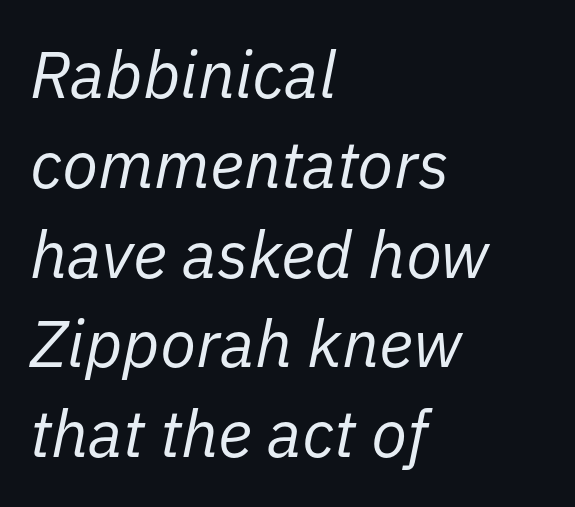
The image shows 66 px regular-weight type, italic (leaning right); set left-aligned, normal line spacing (1.36x), normal letter spacing, not underlined; low stroke contrast and a medium x-height.
